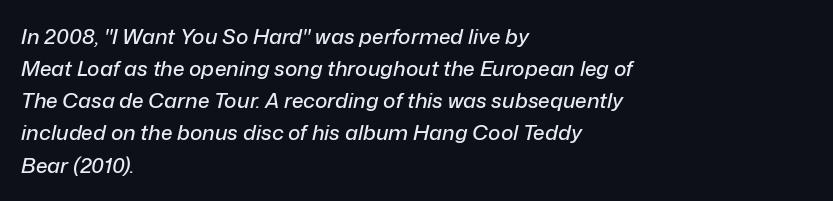
The image shows 21 px text type, italic (leaning right); set left-aligned, normal line spacing (1.53x), normal letter spacing, not underlined.
